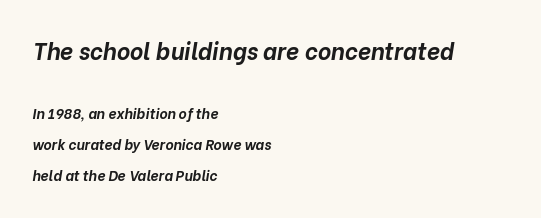
The designer gave the opening block more size than the closing block. The lettering tilts uniformly, giving the passage an italic look. Casual observation: everything's shoved over to the left. Anything drawn beneath the words? Only blank space. As a designer I'd log this as weight 700, bold. Students, observe: this is what heavily led, spacious text looks like.
